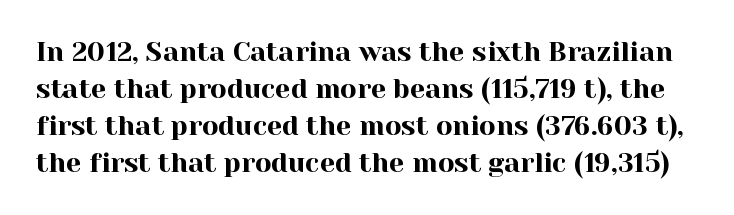
The image shows 27 px text type, upright; set normal line spacing (1.37x), normal letter spacing, not underlined.
